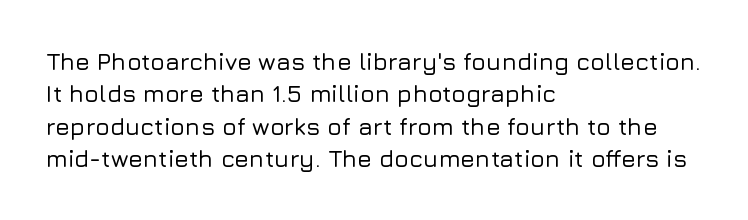
The image shows 24 px text type, upright; set left-aligned, normal line spacing (1.35x), normal letter spacing, not underlined.
